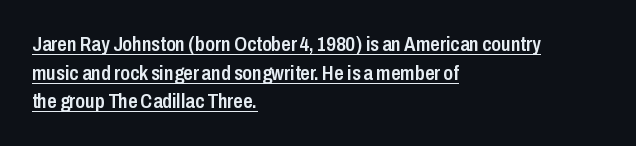
{"italic": "no", "bold": "semi", "underline": "yes", "align": "left", "line_spacing": "normal", "line_spacing_ratio": 1.36, "letter_spacing": "normal", "letter_spacing_em": 0.0, "glyph_px": 21}
